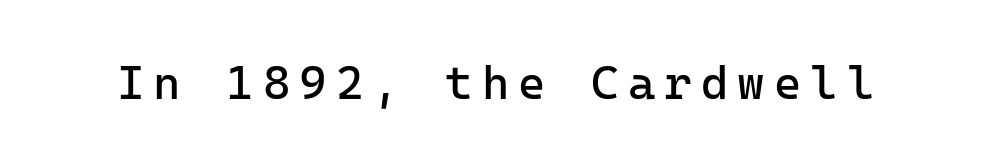
{"serif": "no", "italic": "no", "bold": "no", "weight": "regular", "width": "normal", "stroke_contrast": "low", "x_height": "medium", "monospaced": "yes", "underline": "no", "glyph_px": 47}
